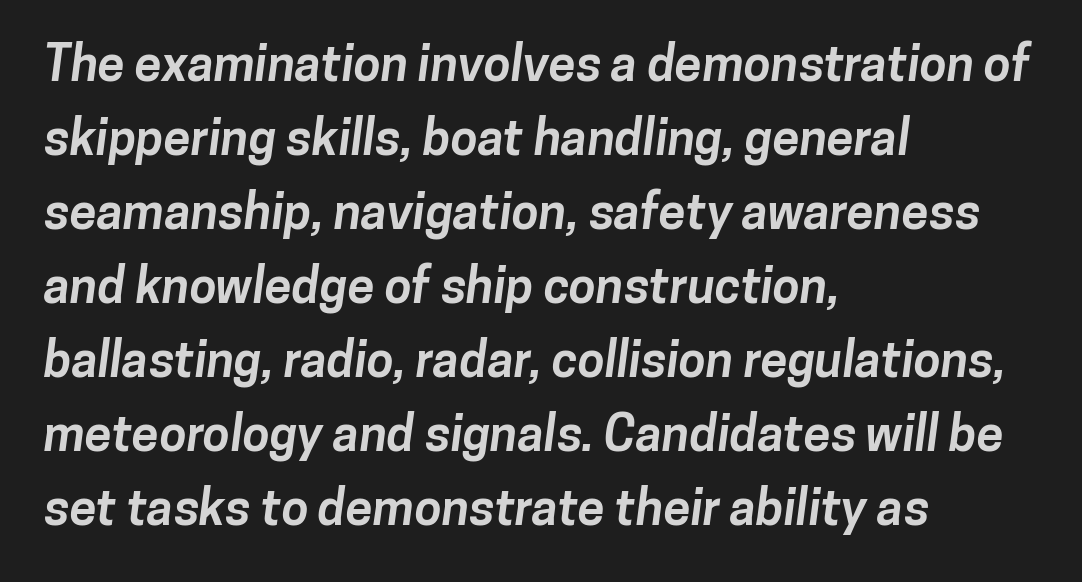
{"serif": "no", "bold": "yes", "weight": "bold", "width": "normal", "stroke_contrast": "low", "x_height": "medium", "monospaced": "no", "underline": "no", "align": "left", "line_spacing": "normal", "line_spacing_ratio": 1.51, "letter_spacing": "normal", "letter_spacing_em": 0.0, "glyph_px": 49}
